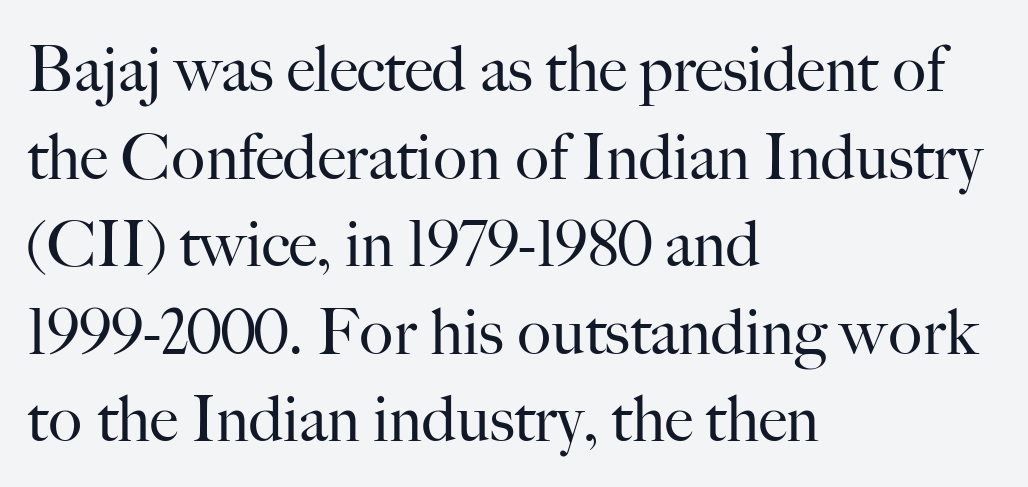
The image shows 63 px regular-weight serif type, upright; set left-aligned, normal line spacing (1.39x), normal letter spacing, not underlined; high stroke contrast and a small x-height.
